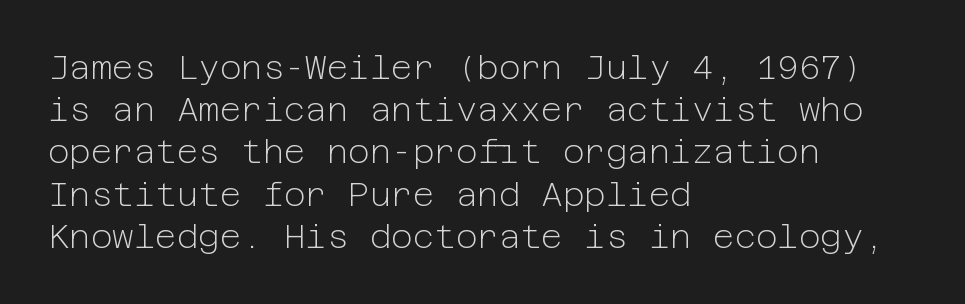
{"serif": "no", "italic": "no", "bold": "no", "weight": "light", "width": "normal", "stroke_contrast": "low", "x_height": "medium", "underline": "no", "align": "left", "line_spacing": "normal", "line_spacing_ratio": 1.28, "letter_spacing": "normal", "letter_spacing_em": 0.0, "glyph_px": 33}
